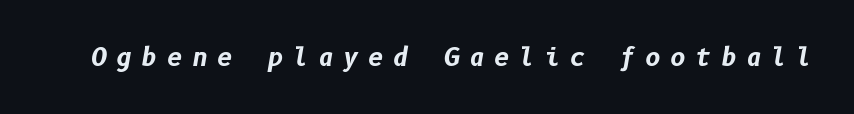
Check the space under the baseline: it is left empty. Slant detected: the letters are inclined. Between one letter and the next there's a generous, obvious gap. Typesetter's note: full bold, strokes at maximum text heaviness.
